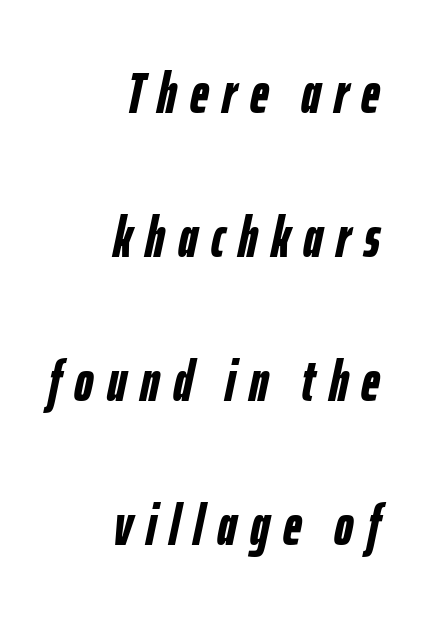
Q: Is the text bold? A: Yes.
Q: Is the text italic (slanted)? A: Yes, it leans right by about 12 degrees.
Q: Is the text underlined? A: No.
Q: How is the paragraph aligned? A: Right-aligned.
Q: Is the spacing between letters normal or unusually wide? A: Unusually wide.
Q: Is the spacing between lines tight, normal or loose? A: Loose.
Q: Width (condensed, normal, or wide)? A: Condensed.
Q: Stroke contrast? A: Low.
Q: x-height? A: Medium.
Q: Monospaced? A: No.
